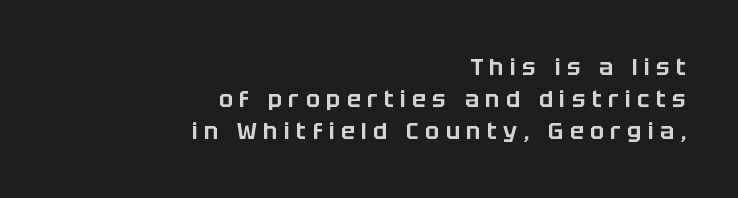
Q: Is the text italic (slanted)? A: No, it is upright.
Q: Is the text underlined? A: No.
Q: How is the paragraph aligned? A: Right-aligned.
Q: Is the spacing between letters normal or unusually wide? A: Unusually wide.
Q: Is the spacing between lines tight, normal or loose? A: Normal.
